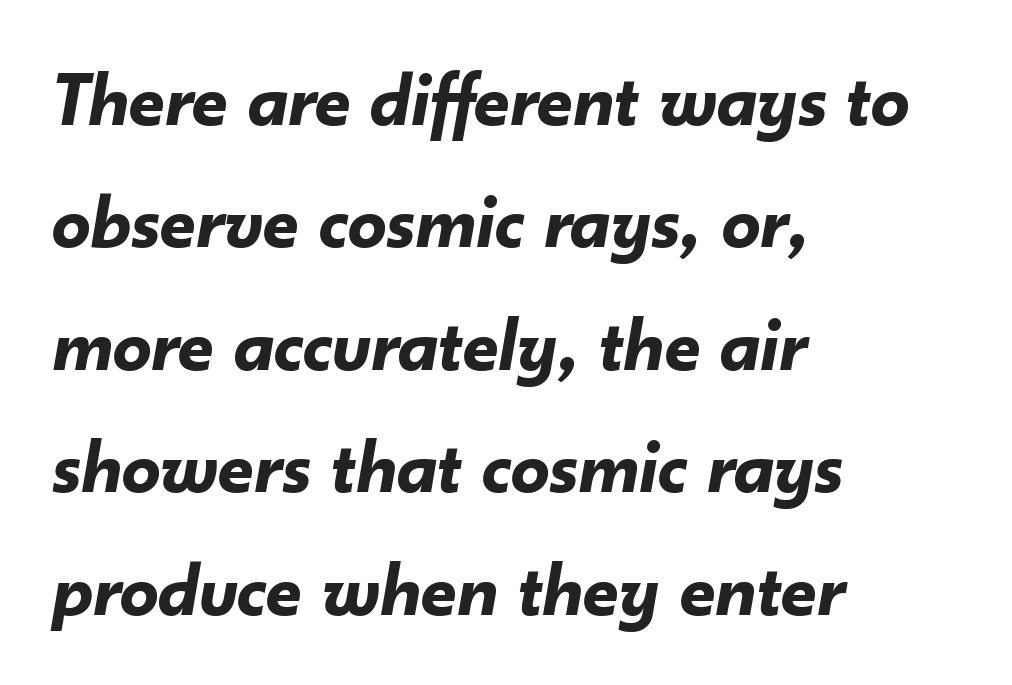
Posture: slanted. Does the weight exceed regular? Yes, all the way to bold. These lines keep a tight, regular rhythm from letter to letter. Glance below the letters and you will spot only blank space.
